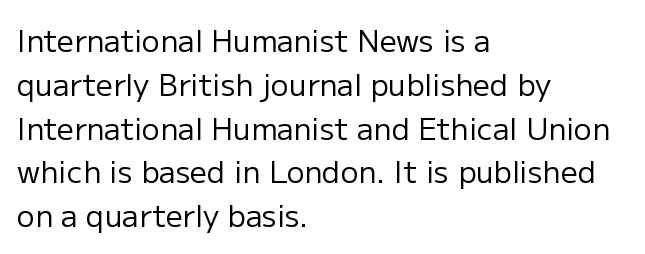
Q: Is the text bold? A: No.
Q: Is the text italic (slanted)? A: No, it is upright.
Q: Is the typeface a serif or a sans-serif typeface? A: Sans-serif.
Q: Is the text underlined? A: No.
Q: How is the paragraph aligned? A: Left-aligned.
Q: Is the spacing between letters normal or unusually wide? A: Normal.
Q: Is the spacing between lines tight, normal or loose? A: Normal.
Q: Width (condensed, normal, or wide)? A: Normal.
Q: Stroke contrast? A: Low.
Q: x-height? A: Medium.
Q: Monospaced? A: No.
